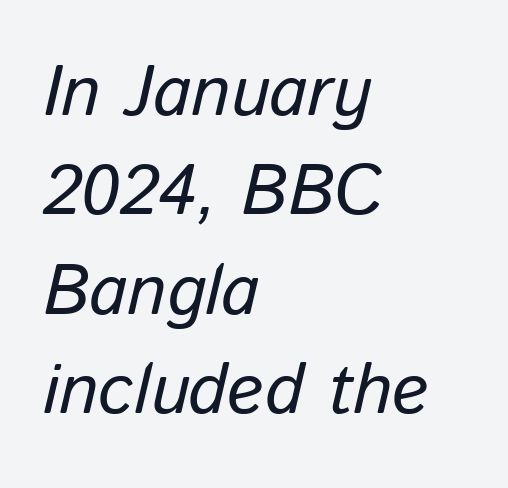
Looks like regular typesetting: each glyph gets only the width it needs. Nobody drew a line under any word here. Line spacing here is normal. Characters are canted at an angle relative to the baseline's perpendicular. Look at the tracking — it's just the regular setting, nothing added.
